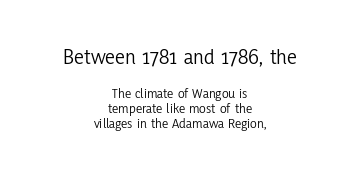
Q: Is the text bold? A: No.
Q: Is the text italic (slanted)? A: No, it is upright.
Q: Is the text underlined? A: No.
Q: How is the paragraph aligned? A: Centered.
Q: Is the spacing between letters normal or unusually wide? A: Normal.
Q: Is the spacing between lines tight, normal or loose? A: Tight.
Q: Which block of text is set in a larger size, the first (top) or the second (bottom)? A: The first (top) one.
